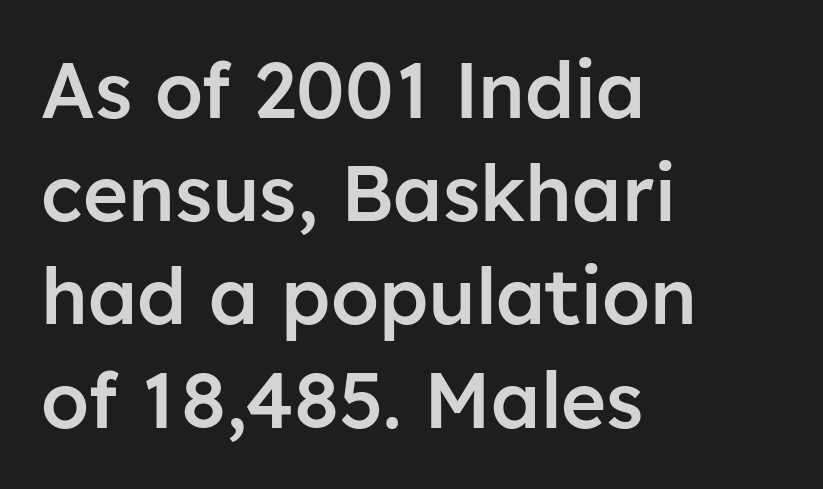
Here the designer chose a conventional face with non-uniform glyph widths. Bare-footed words on every line. The text block is weighted toward the left margin, trailing off unevenly rightward. Nobody touched the tracking dial on this one. The letters stand straight up with perfectly vertical stems. The typesetting leans somewhat heavy: a semibold.
